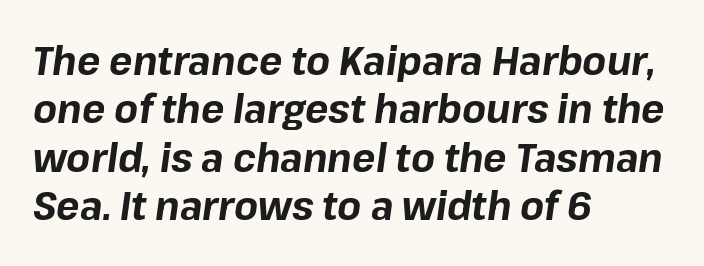
Q: Is the text bold? A: Yes.
Q: Is the text italic (slanted)? A: Yes, it leans right by about 8 degrees.
Q: Is the text underlined? A: No.
Q: How is the paragraph aligned? A: Left-aligned.
Q: Is the spacing between letters normal or unusually wide? A: Normal.
Q: Width (condensed, normal, or wide)? A: Normal.
Q: Stroke contrast? A: Low.
Q: x-height? A: Medium.
Q: Monospaced? A: No.
